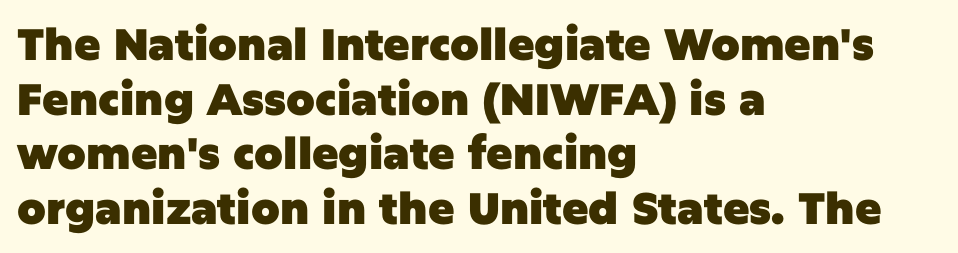
The image shows 44 px heavy sans-serif type, upright; set left-aligned, line spacing 1.24x, normal letter spacing, not underlined; low stroke contrast and a large x-height.
